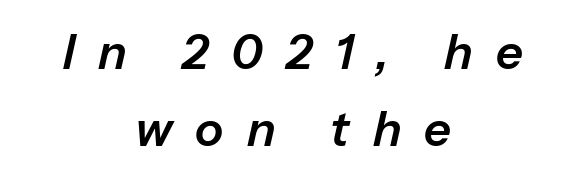
Students, observe: this is what conventionally led text looks like. The face used here is proportionally spaced, like ordinary book or web type. The paragraph shown floats in the horizontal middle. Between one letter and the next there's a generous, obvious gap. The letters are slanted; this is an italic face. The gap between lines stays unmarked.
